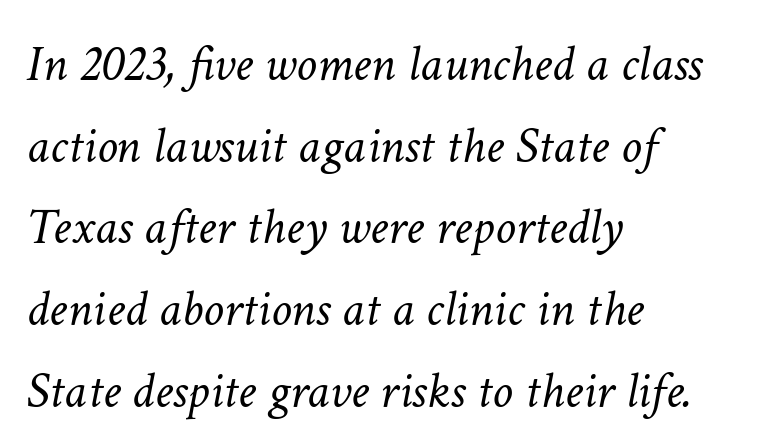
{"italic": "yes", "lean": "right", "slant_degrees": 11, "bold": "no", "weight": "light", "width": "normal", "stroke_contrast": "low", "x_height": "medium", "monospaced": "no", "underline": "no", "align": "left", "line_spacing": "normal", "line_spacing_ratio": 1.57, "letter_spacing": "normal", "letter_spacing_em": 0.0, "glyph_px": 52}
